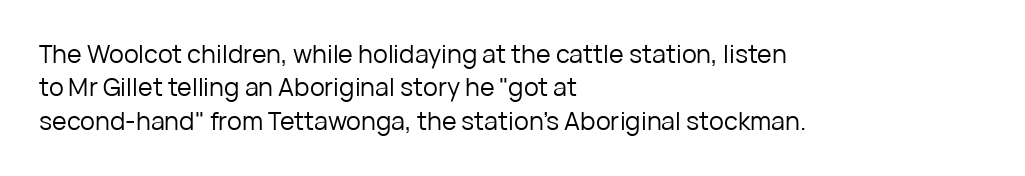
{"italic": "no", "bold": "no", "underline": "no", "align": "left", "line_spacing": "normal", "line_spacing_ratio": 1.34, "letter_spacing": "normal", "letter_spacing_em": 0.0, "glyph_px": 25}
